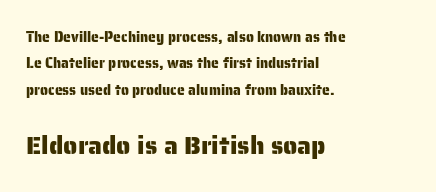
The image shows 25 px text type, upright; set left-aligned, line spacing 1.89x, normal letter spacing, not underlined; the second (bottom) block is 1.79x larger.
